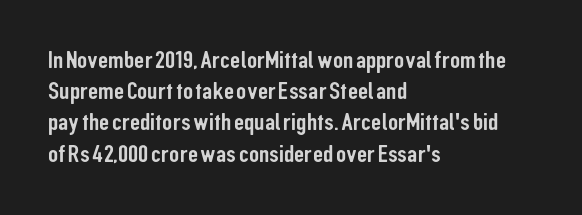
If you drew a line through each stem, it would be perfectly vertical. Leading: standard. The setting favours the left margin, as ordinary paragraphs usually do. Nobody touched the tracking dial on this one. Lines of text with bare space underneath.
